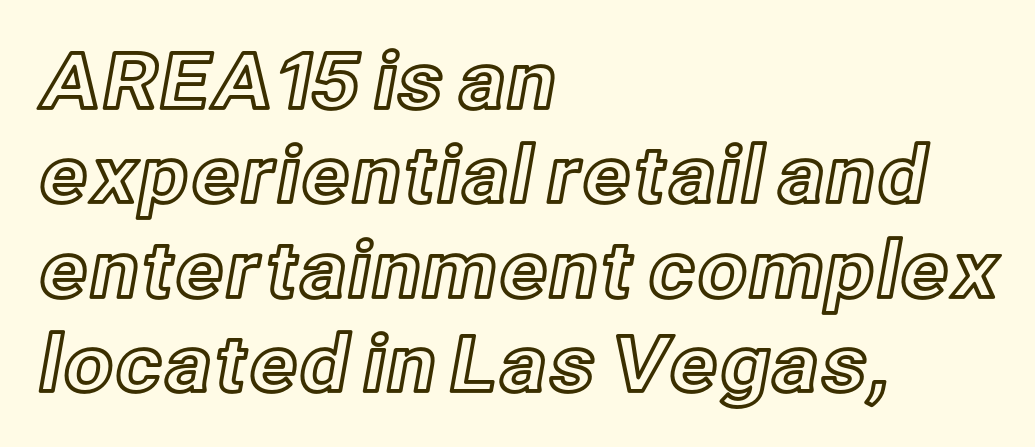
One-word summary of the alignment: left. This sample uses plain, unmodified letter spacing. Decoration check: the copy has no underline. Looks like regular typesetting: each glyph gets only the width it needs.
